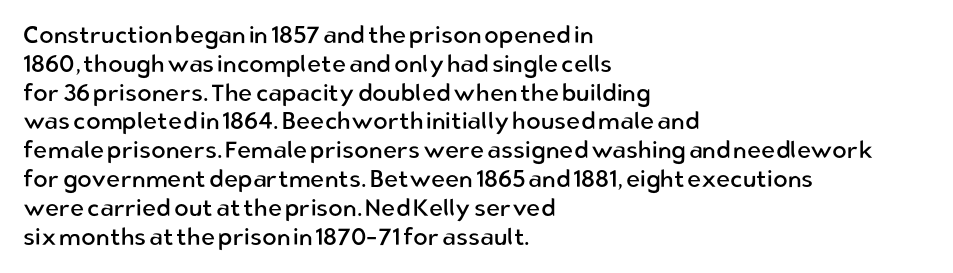
Horizontal alignment here is leftward, the default for most running prose. Is the stroke heavy? The answer is a plain regular-or-lighter. Posture: upright roman. The baseline area is clear. Between one letter and the next there's only the usual sliver of space.
